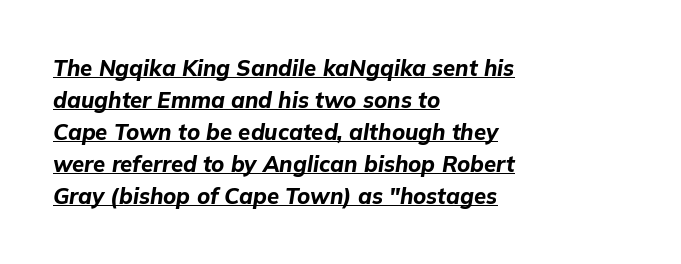
Q: Is the text bold? A: Yes.
Q: Is the text italic (slanted)? A: Yes, it leans right by about 9 degrees.
Q: Is the text underlined? A: Yes.
Q: How is the paragraph aligned? A: Left-aligned.
Q: Is the spacing between letters normal or unusually wide? A: Normal.
Q: Is the spacing between lines tight, normal or loose? A: Normal.
